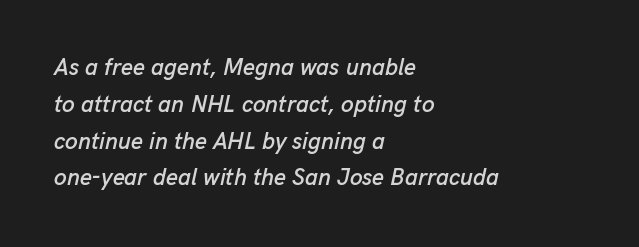
There's an unmistakable incline to the writing here. Glance below the letters and you will spot only blank space. Tracking here is standard; glyphs follow each other at the usual distance. Visually the block forms a straight wall on the left and a jagged coastline on the right. One glance says typical: line gaps are just what's usual.
